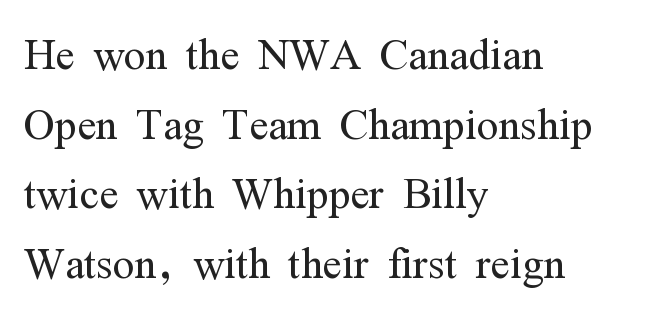
Q: Is the text bold? A: No.
Q: Is the text italic (slanted)? A: No, it is upright.
Q: Is the typeface a serif or a sans-serif typeface? A: Serif.
Q: Is the text underlined? A: No.
Q: How is the paragraph aligned? A: Left-aligned.
Q: Is the spacing between letters normal or unusually wide? A: Normal.
Q: Width (condensed, normal, or wide)? A: Condensed.
Q: Stroke contrast? A: Medium.
Q: x-height? A: Medium.
Q: Monospaced? A: No.
